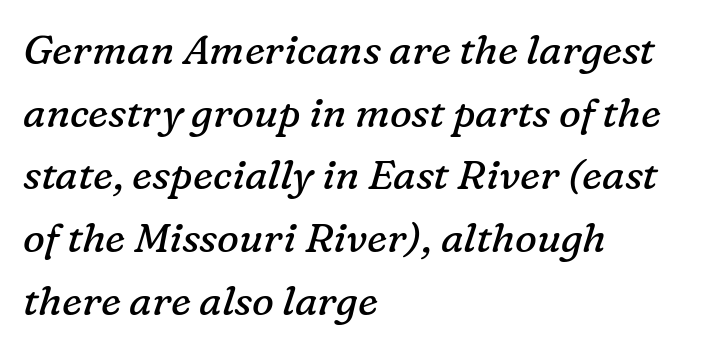
Unmarked baselines from the first word to the last. This rendering employs a face with finishing strokes, i.e., a serif. The cut favours lightness, reaching ordinary text weight at its darkest. The rendering uses natural spacing where letterforms have individual widths. Inter-character spacing is left at the font's built-in metrics.
